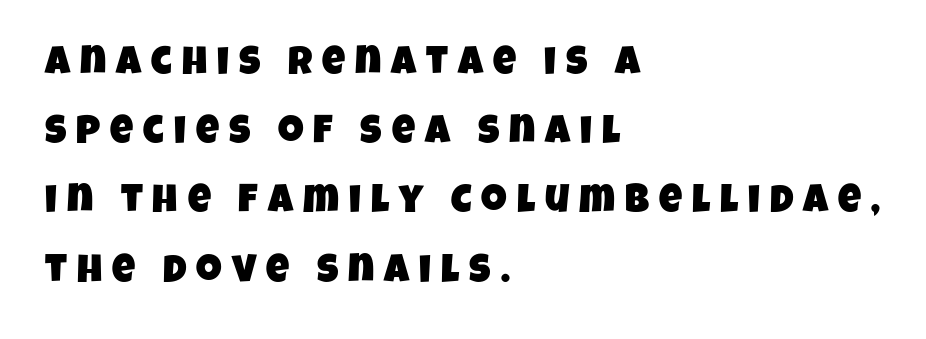
Q: Is the typeface a serif or a sans-serif typeface? A: Sans-serif.
Q: Is the text underlined? A: No.
Q: How is the paragraph aligned? A: Left-aligned.
Q: Is the spacing between letters normal or unusually wide? A: Unusually wide.
Q: Width (condensed, normal, or wide)? A: Condensed.
Q: Stroke contrast? A: Low.
Q: x-height? A: Large.
Q: Monospaced? A: No.
